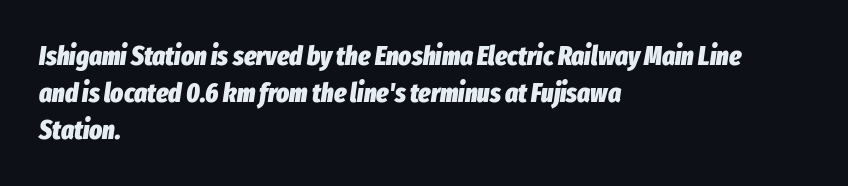
Q: Is the text bold? A: Yes.
Q: Is the text italic (slanted)? A: Yes, it leans right by about 8 degrees.
Q: Is the text underlined? A: No.
Q: How is the paragraph aligned? A: Left-aligned.
Q: Is the spacing between letters normal or unusually wide? A: Normal.
Q: Is the spacing between lines tight, normal or loose? A: Normal.
